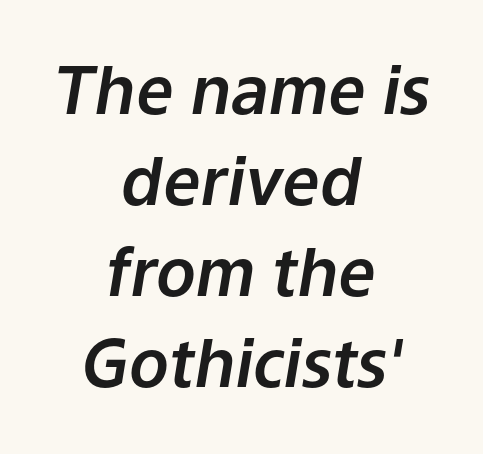
{"italic": "yes", "lean": "right", "slant_degrees": 9, "width": "normal", "stroke_contrast": "low", "x_height": "medium", "monospaced": "no", "underline": "no", "align": "center", "line_spacing": "normal", "line_spacing_ratio": 1.38, "letter_spacing": "normal", "letter_spacing_em": 0.0, "glyph_px": 66}
